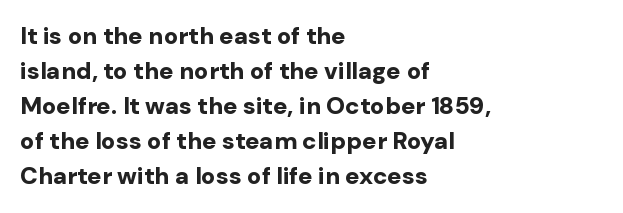
{"italic": "no", "bold": "yes", "underline": "no", "align": "left", "line_spacing": "normal", "line_spacing_ratio": 1.46, "letter_spacing": "normal", "letter_spacing_em": 0.0, "glyph_px": 24}
